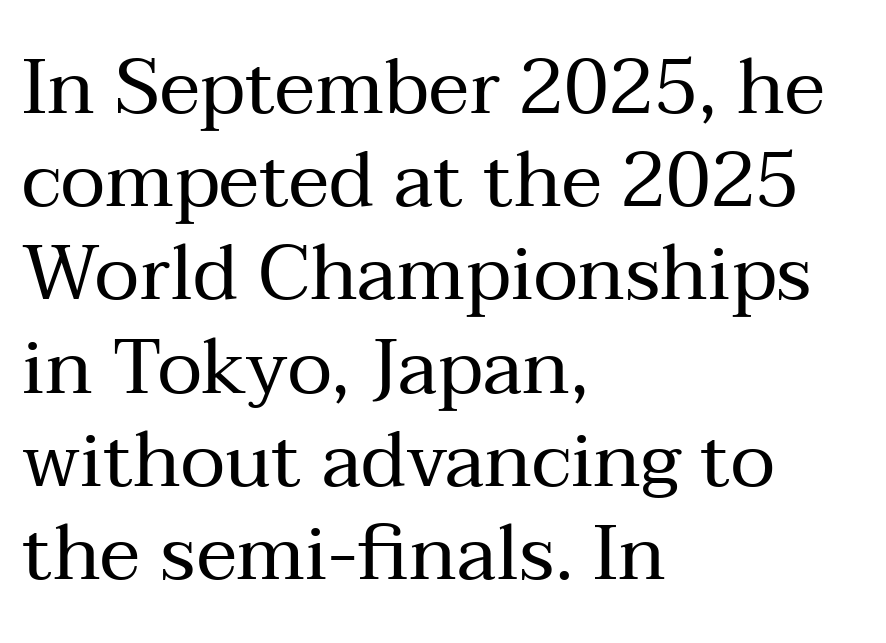
{"serif": "yes", "italic": "no", "bold": "no", "weight": "regular", "width": "normal", "stroke_contrast": "medium", "x_height": "medium", "monospaced": "no", "underline": "no", "align": "left", "line_spacing_ratio": 1.21, "letter_spacing": "normal", "letter_spacing_em": 0.0, "glyph_px": 77}
